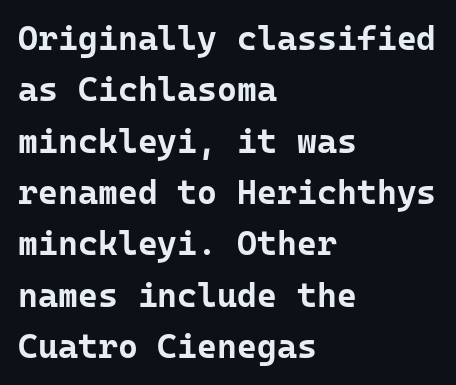
Each letter, wide or thin by design, is forced into the same width here. The type is set solid horizontally, with unmodified tracking. Quick note: interline space is typical. Note: no serifs on the glyphs.
